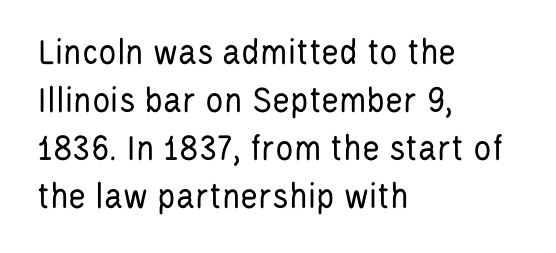
{"serif": "no", "italic": "no", "bold": "no", "weight": "regular", "width": "condensed", "stroke_contrast": "low", "x_height": "large", "monospaced": "no", "underline": "no", "align": "left", "line_spacing": "normal", "line_spacing_ratio": 1.26, "letter_spacing": "normal", "letter_spacing_em": 0.0, "glyph_px": 38}
